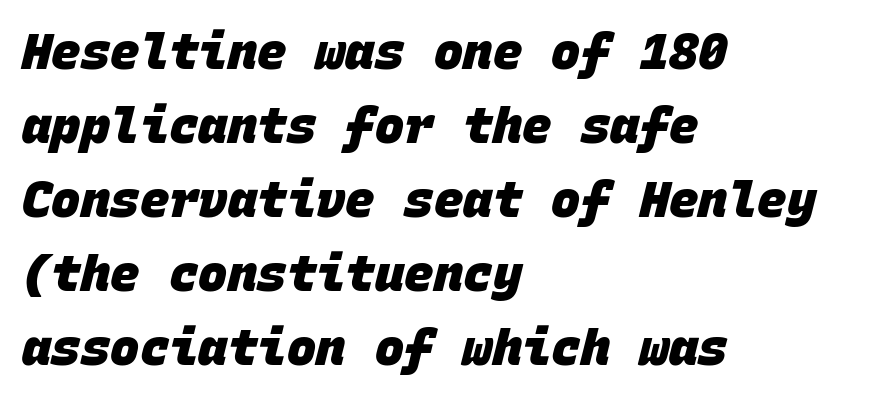
The paragraph shown leans on its left margin. The specimen omits any rule beneath the text block's lines. Strong, thick strokes mark this as bold type. Students, note that the glyphs here touch the page at normal intervals. A normal amount of white space separates one row of letters from the next. Serif or sans? Sans — the stroke terminals are bare.
